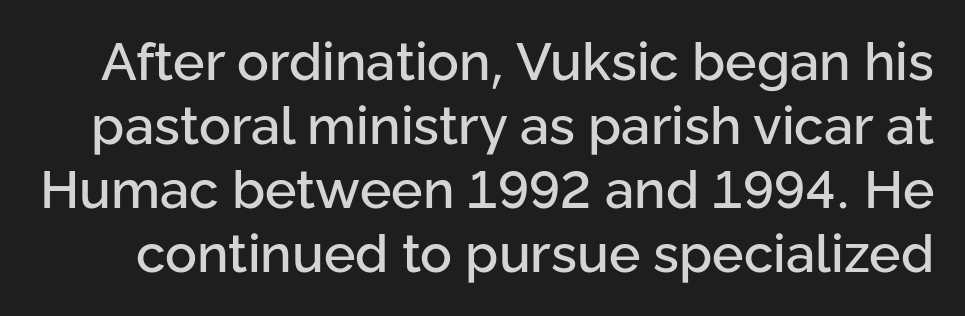
{"serif": "no", "italic": "no", "width": "normal", "stroke_contrast": "low", "x_height": "medium", "monospaced": "no", "underline": "no", "line_spacing_ratio": 1.21, "letter_spacing": "normal", "letter_spacing_em": 0.0, "glyph_px": 53}
